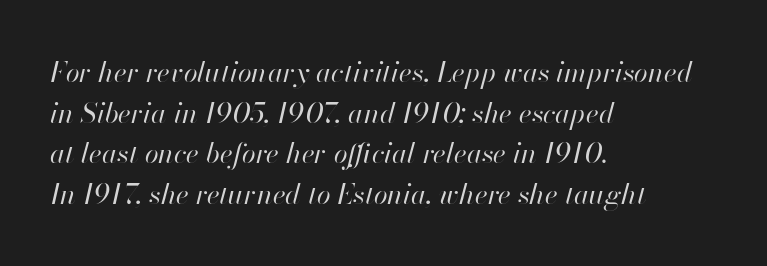
{"italic": "yes", "lean": "right", "slant_degrees": 13, "bold": "no", "weight": "regular", "width": "normal", "stroke_contrast": "high", "x_height": "small", "monospaced": "no", "underline": "no", "align": "left", "line_spacing": "normal", "line_spacing_ratio": 1.45, "letter_spacing": "normal", "letter_spacing_em": 0.0, "glyph_px": 28}
